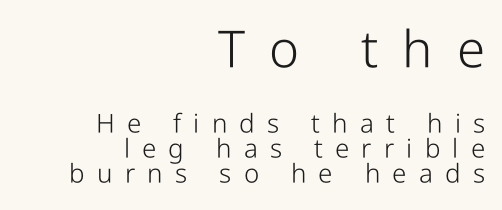
The image shows 51 px light, condensed sans-serif type, upright; set right-aligned, tight line spacing (0.96x), unusually wide letter spacing (+0.47 em), not underlined; the first (top) block is 1.96x larger; low stroke contrast and a medium x-height.
